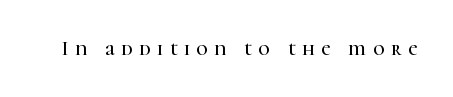
The image shows 20 px text type, upright; set unusually wide letter spacing (+0.33 em), not underlined.
